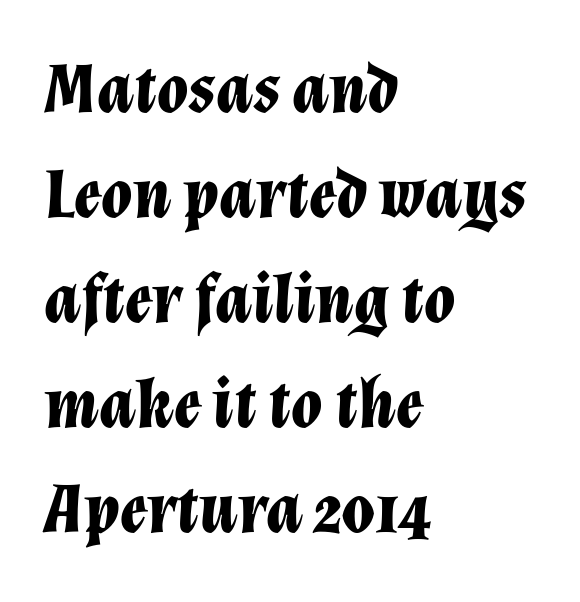
The image shows 71 px bold type, italic (leaning right); set left-aligned, normal line spacing (1.48x), normal letter spacing, not underlined; low stroke contrast and a medium x-height.
